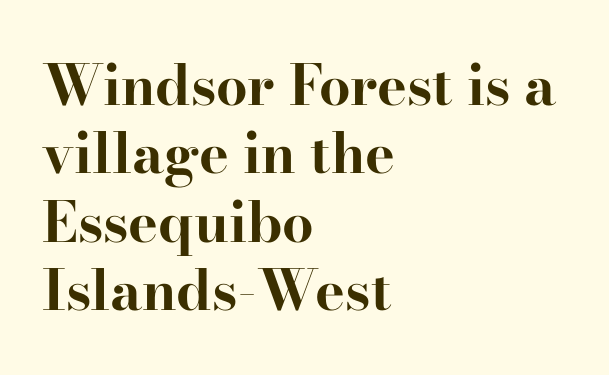
The image shows 56 px bold, wide serif type, upright; set left-aligned, line spacing 1.22x, normal letter spacing, not underlined; high stroke contrast and a small x-height.
